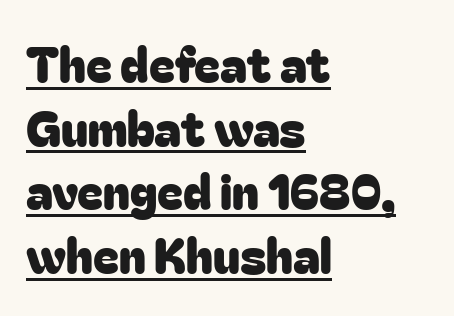
{"serif": "no", "italic": "no", "width": "normal", "stroke_contrast": "low", "x_height": "medium", "monospaced": "no", "underline": "yes", "align": "left", "line_spacing": "normal", "line_spacing_ratio": 1.3, "letter_spacing": "normal", "letter_spacing_em": 0.0, "glyph_px": 49}
